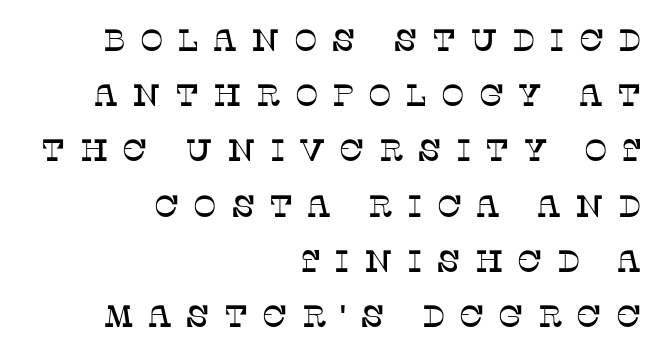
The words here are not underlined. Alignment: flush right. The letters carry serifs — small finishing strokes at the ends of their stems. This sample has the flowing, uneven cadence of proportional lettering.
